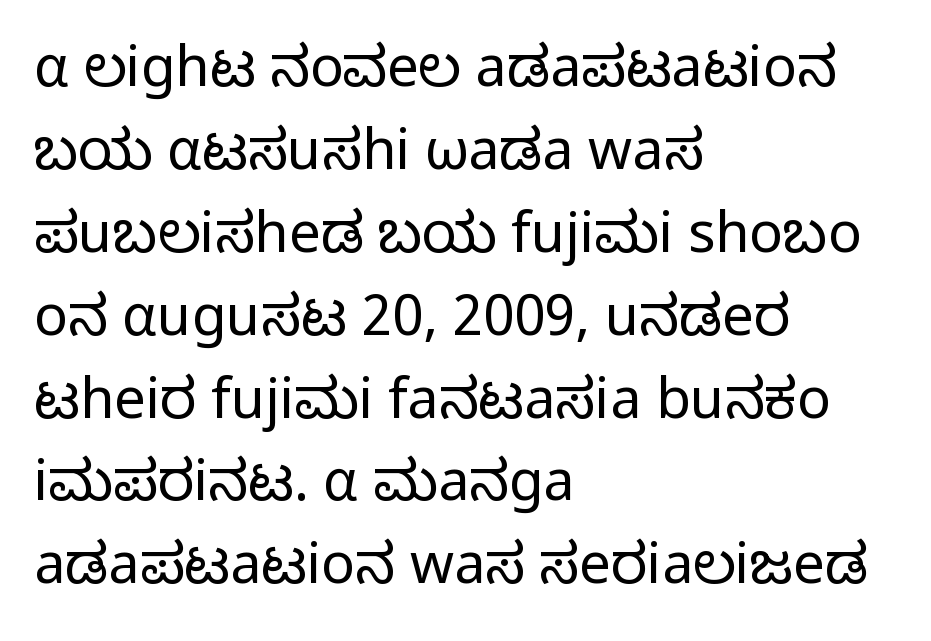
The image shows 56 px regular-weight sans-serif type, upright; set left-aligned, normal line spacing (1.48x), normal letter spacing, not underlined; low stroke contrast and a medium x-height.
